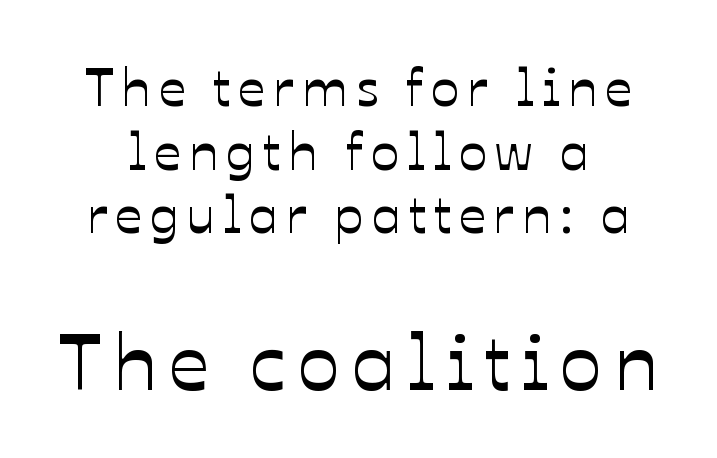
The image shows 79 px text type, upright; set line spacing 1.2x, not underlined; the second (bottom) block is 1.49x larger; low stroke contrast and a medium x-height.
